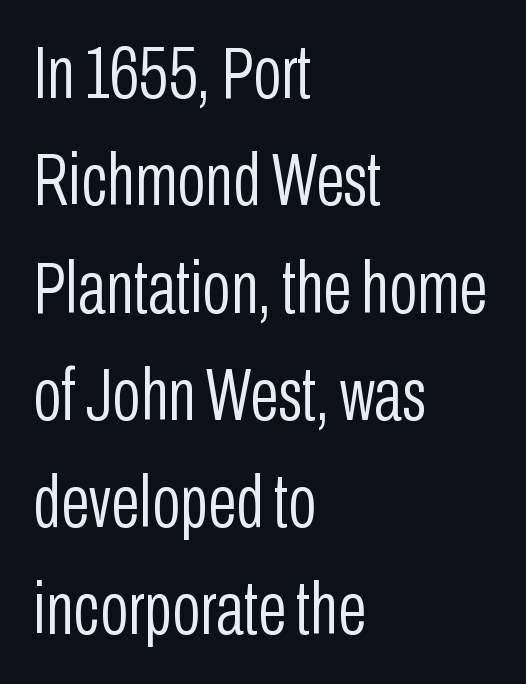
The image shows 74 px light, condensed sans-serif type, upright; set left-aligned, normal line spacing (1.45x), normal letter spacing, not underlined; low stroke contrast and a medium x-height.
